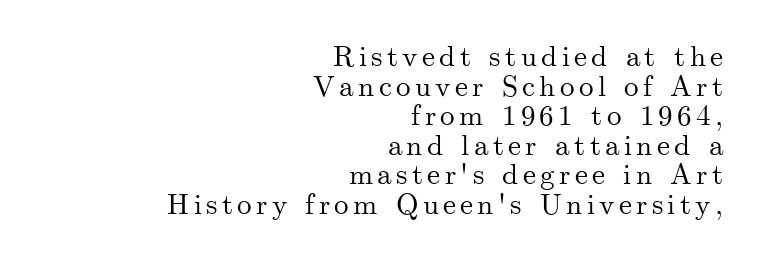
The image shows 29 px serif type, upright; set right-aligned, tight line spacing (1.02x), not underlined; medium stroke contrast and a small x-height.
